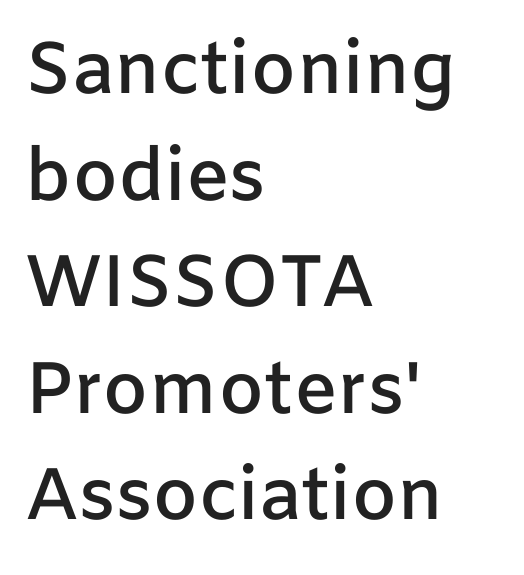
Q: Is the text bold? A: Semi-bold.
Q: Is the text italic (slanted)? A: No, it is upright.
Q: Is the typeface a serif or a sans-serif typeface? A: Sans-serif.
Q: Is the text underlined? A: No.
Q: How is the paragraph aligned? A: Left-aligned.
Q: Is the spacing between letters normal or unusually wide? A: Normal.
Q: Is the spacing between lines tight, normal or loose? A: Normal.
Q: Width (condensed, normal, or wide)? A: Normal.
Q: Stroke contrast? A: Low.
Q: x-height? A: Medium.
Q: Monospaced? A: No.
